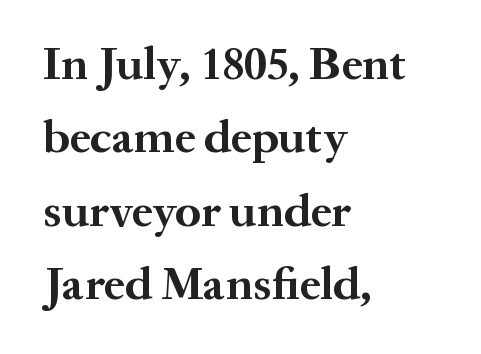
Varying glyph widths throughout — classic text-font behaviour. The designer left line spacing at the default. The font family rendered here belongs to the serif group. Letter spacing: default. These lines are set flush left with a ragged right edge. The letters are bold, with thick, heavy strokes.
